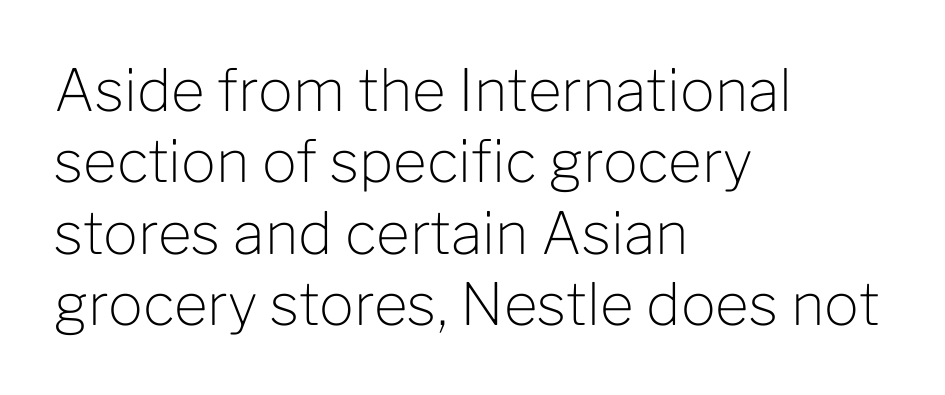
Is this a fixed-width face? No — the glyphs have proportional, varying widths. Classification — sans serif. The strokes carry an ordinary text weight at most. The rendering anchors every line to the left-hand side. Quick note: not italic, upright. Nobody touched the tracking dial on this one.
